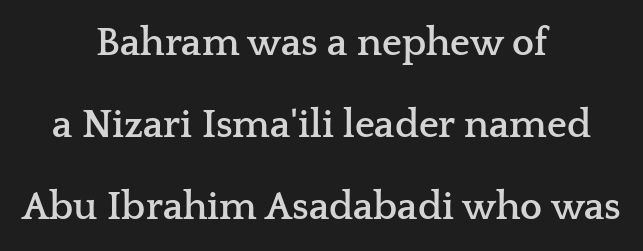
The image shows 39 px semibold, wide serif type, upright; set centered, loose line spacing (2.1x), normal letter spacing, not underlined; low stroke contrast and a medium x-height.
